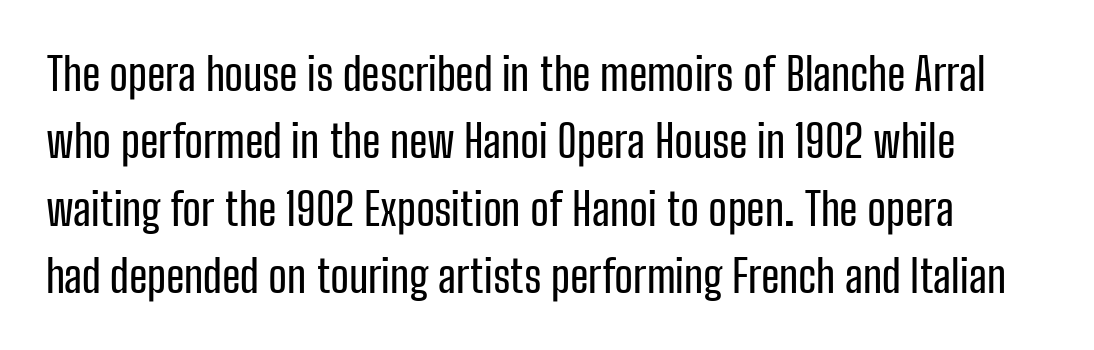
Q: Is the text italic (slanted)? A: No, it is upright.
Q: Is the typeface a serif or a sans-serif typeface? A: Sans-serif.
Q: Is the text underlined? A: No.
Q: Is the spacing between letters normal or unusually wide? A: Normal.
Q: Is the spacing between lines tight, normal or loose? A: Normal.
Q: Width (condensed, normal, or wide)? A: Condensed.
Q: Stroke contrast? A: Low.
Q: x-height? A: Medium.
Q: Monospaced? A: No.
